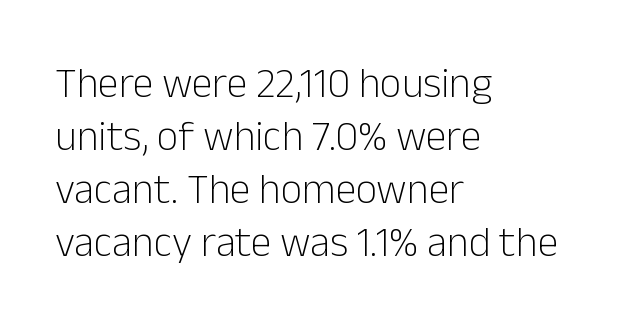
The image shows 42 px light sans-serif type, upright; set left-aligned, normal line spacing (1.26x), normal letter spacing, not underlined; low stroke contrast and a medium x-height.
